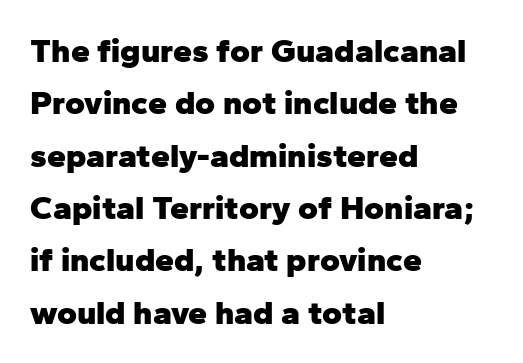
Q: Is the text bold? A: Yes.
Q: Is the text italic (slanted)? A: No, it is upright.
Q: Is the typeface a serif or a sans-serif typeface? A: Sans-serif.
Q: Is the text underlined? A: No.
Q: How is the paragraph aligned? A: Left-aligned.
Q: Is the spacing between letters normal or unusually wide? A: Normal.
Q: Is the spacing between lines tight, normal or loose? A: Normal.
Q: Width (condensed, normal, or wide)? A: Normal.
Q: Stroke contrast? A: Low.
Q: x-height? A: Medium.
Q: Monospaced? A: No.
